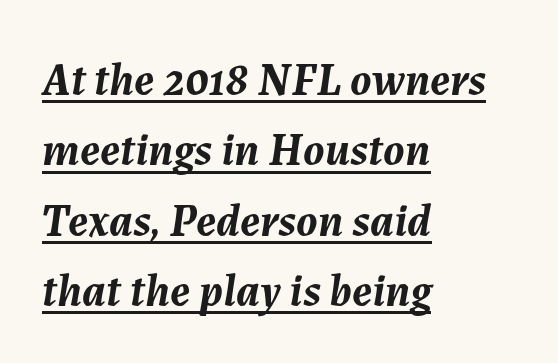
{"italic": "yes", "lean": "right", "slant_degrees": 7, "bold": "yes", "weight": "semibold", "width": "normal", "stroke_contrast": "medium", "x_height": "medium", "monospaced": "no", "underline": "yes", "align": "left", "line_spacing": "normal", "line_spacing_ratio": 1.53, "letter_spacing": "normal", "letter_spacing_em": 0.0, "glyph_px": 46}
